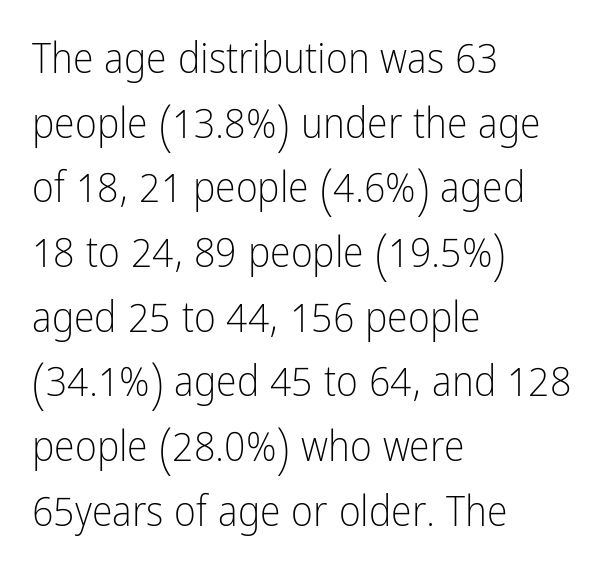
You can tell it's not italic because the verticals are truly vertical. Lines of text with bare space underneath. These lines stack with their left ends in a neat column. Do the characters align in a grid? No, the font is proportional.
